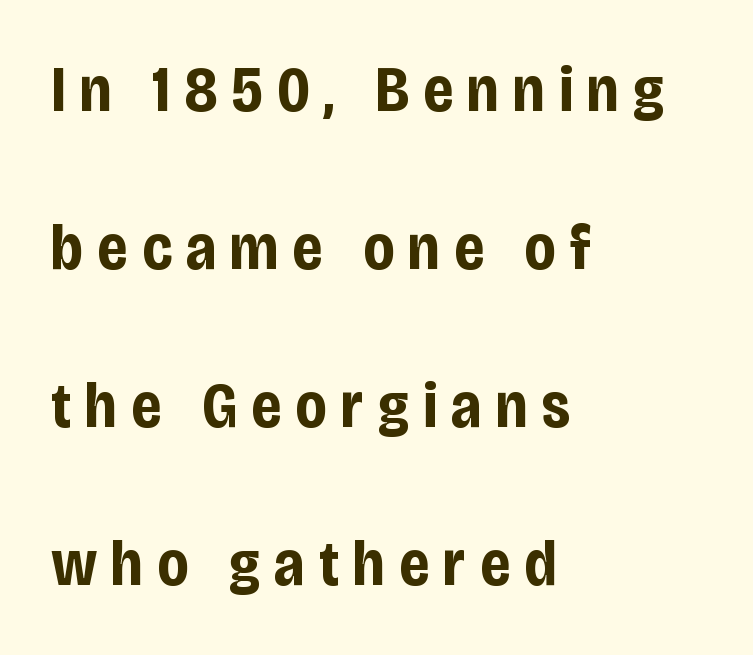
Q: Is the text bold? A: Yes.
Q: Is the text italic (slanted)? A: No, it is upright.
Q: Is the typeface a serif or a sans-serif typeface? A: Sans-serif.
Q: Is the text underlined? A: No.
Q: How is the paragraph aligned? A: Left-aligned.
Q: Is the spacing between letters normal or unusually wide? A: Unusually wide.
Q: Is the spacing between lines tight, normal or loose? A: Loose.
Q: Width (condensed, normal, or wide)? A: Condensed.
Q: Stroke contrast? A: Low.
Q: x-height? A: Large.
Q: Monospaced? A: No.
